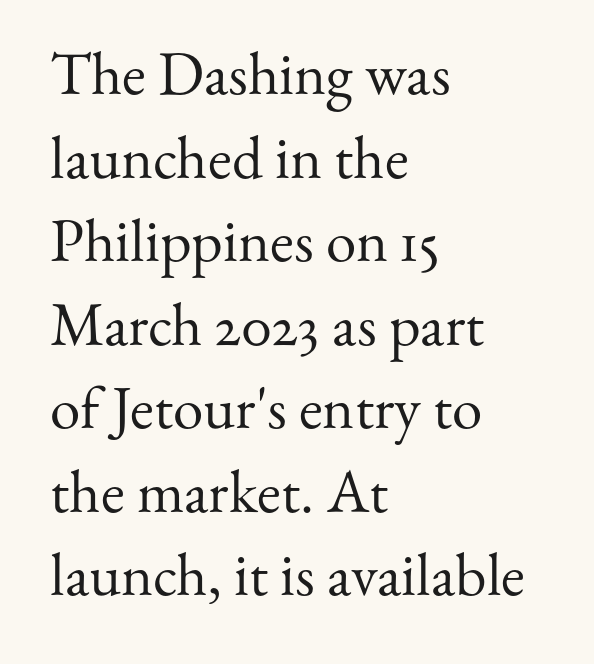
The image shows 61 px regular-weight serif type, upright; set left-aligned, normal line spacing (1.37x), normal letter spacing, not underlined; medium stroke contrast and a small x-height.
